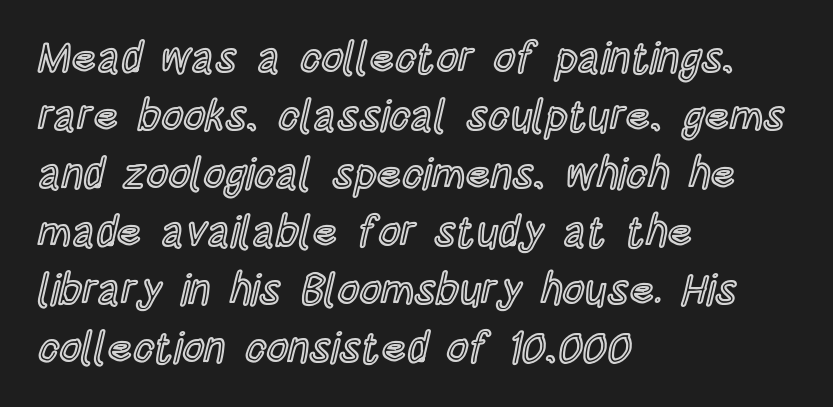
Q: Is the text italic (slanted)? A: Yes.
Q: Is the text underlined? A: No.
Q: How is the paragraph aligned? A: Left-aligned.
Q: Is the spacing between letters normal or unusually wide? A: Normal.
Q: Is the spacing between lines tight, normal or loose? A: Normal.
Q: Width (condensed, normal, or wide)? A: Condensed.
Q: x-height? A: Large.
Q: Monospaced? A: No.
